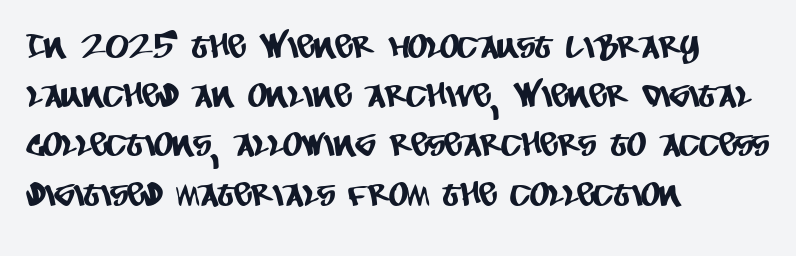
{"serif": "no", "width": "condensed", "stroke_contrast": "low", "x_height": "large", "monospaced": "no", "underline": "no", "align": "left", "line_spacing": "normal", "line_spacing_ratio": 1.49, "letter_spacing": "normal", "letter_spacing_em": 0.0, "glyph_px": 33}
